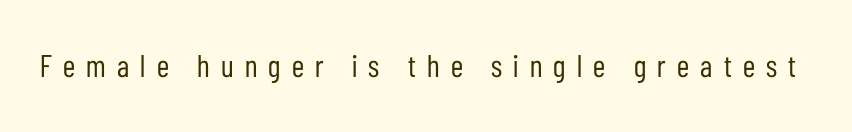
The image shows 31 px regular-weight, condensed sans-serif type, upright; set unusually wide letter spacing (+0.36 em), not underlined; low stroke contrast and a medium x-height.
